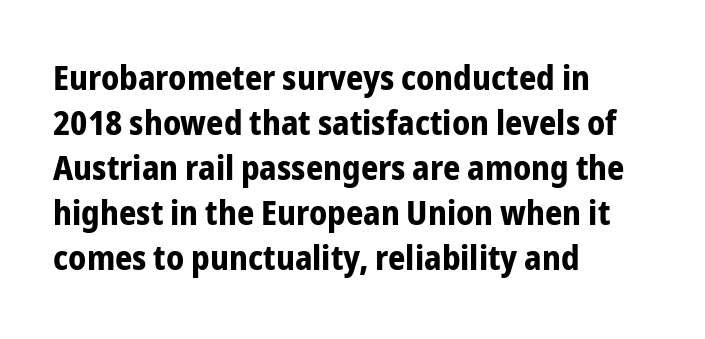
{"serif": "no", "italic": "no", "bold": "yes", "weight": "bold", "width": "condensed", "stroke_contrast": "low", "x_height": "medium", "monospaced": "no", "underline": "no", "align": "left", "line_spacing": "normal", "line_spacing_ratio": 1.32, "letter_spacing": "normal", "letter_spacing_em": 0.0, "glyph_px": 34}
